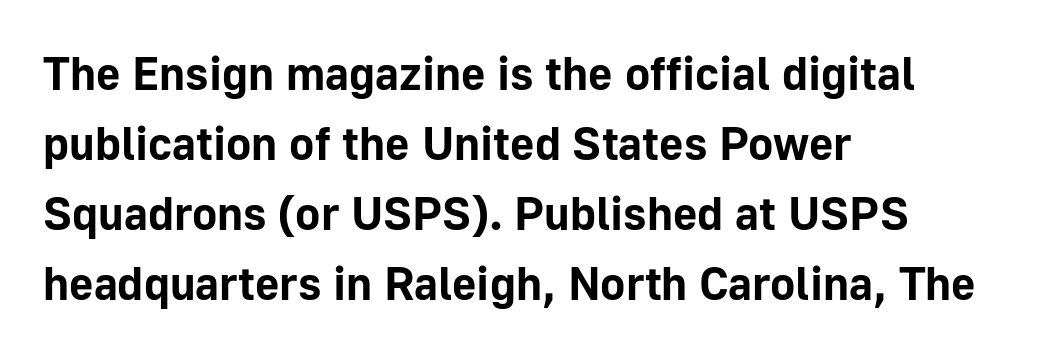
{"serif": "no", "italic": "no", "bold": "yes", "weight": "bold", "width": "normal", "stroke_contrast": "low", "x_height": "medium", "monospaced": "no", "underline": "no", "align": "left", "line_spacing": "normal", "line_spacing_ratio": 1.49, "letter_spacing": "normal", "letter_spacing_em": 0.0, "glyph_px": 47}
